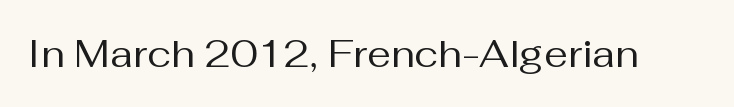
{"serif": "no", "italic": "no", "bold": "no", "weight": "regular", "width": "normal", "stroke_contrast": "medium", "x_height": "medium", "monospaced": "no", "underline": "no", "letter_spacing": "normal", "letter_spacing_em": 0.0, "glyph_px": 38}
